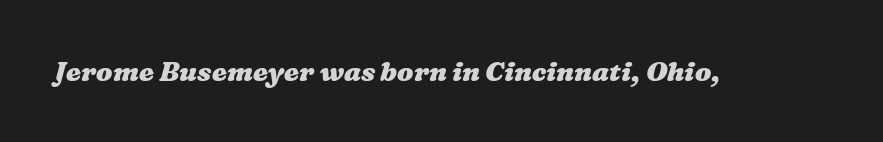
{"bold": "yes", "underline": "no", "letter_spacing": "normal", "letter_spacing_em": 0.0, "glyph_px": 27}
